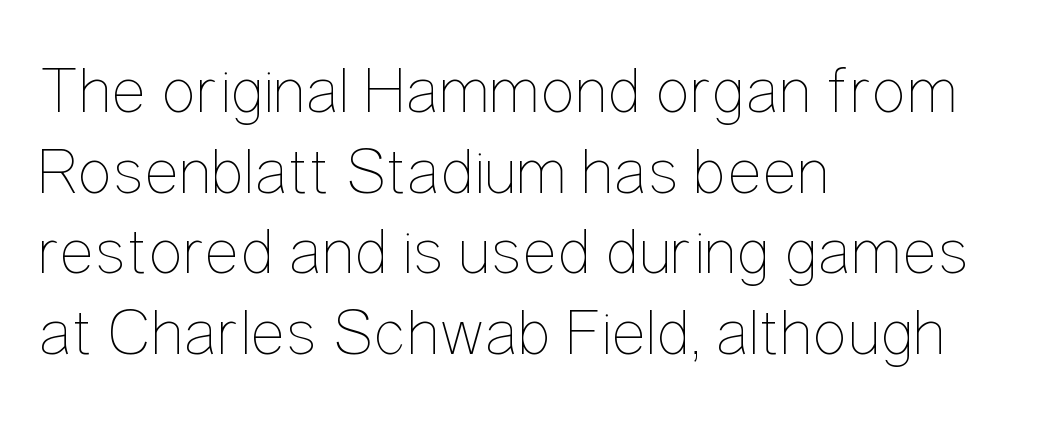
Words appear dense and cohesive because spacing is normal. Is there any slant? The stems are plumb. Lines of text with bare space underneath. Heft: none added — not bold. The passage shown is typed in a proportional face where columns would drift. Layout note: lines flush left.
